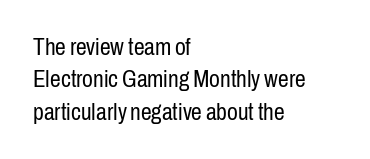
The image shows 24 px text type, upright; set left-aligned, normal line spacing (1.35x), normal letter spacing, not underlined.
